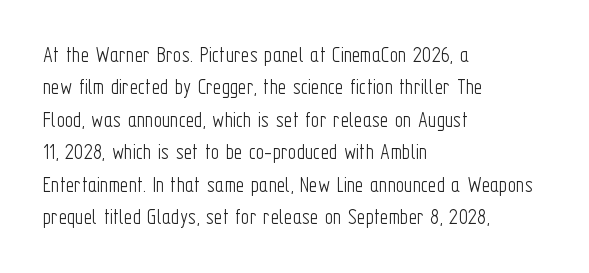
The tracking reads as untouched default to a designer's eye. Layout note: lines flush left. Students, observe: this is what conventionally led text looks like. Underline: absent.
